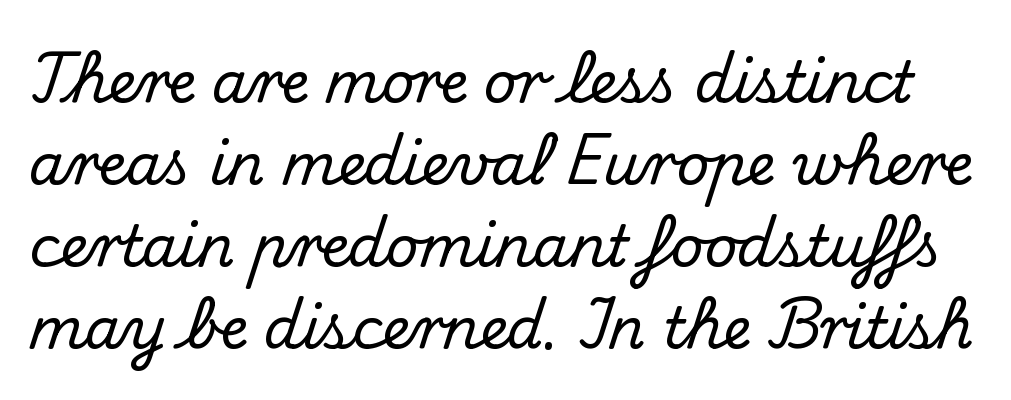
The image shows 57 px serif type; set normal line spacing (1.44x), normal letter spacing, not underlined; medium stroke contrast and a small x-height.
